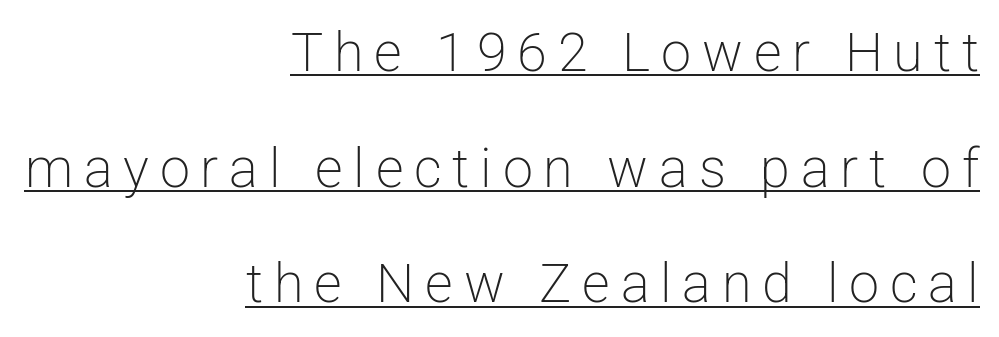
Q: Is the text bold? A: No.
Q: Is the text italic (slanted)? A: No, it is upright.
Q: Is the typeface a serif or a sans-serif typeface? A: Sans-serif.
Q: Is the text underlined? A: Yes.
Q: How is the paragraph aligned? A: Right-aligned.
Q: Is the spacing between letters normal or unusually wide? A: Unusually wide.
Q: Is the spacing between lines tight, normal or loose? A: Loose.
Q: Width (condensed, normal, or wide)? A: Normal.
Q: Stroke contrast? A: Low.
Q: x-height? A: Medium.
Q: Monospaced? A: No.
